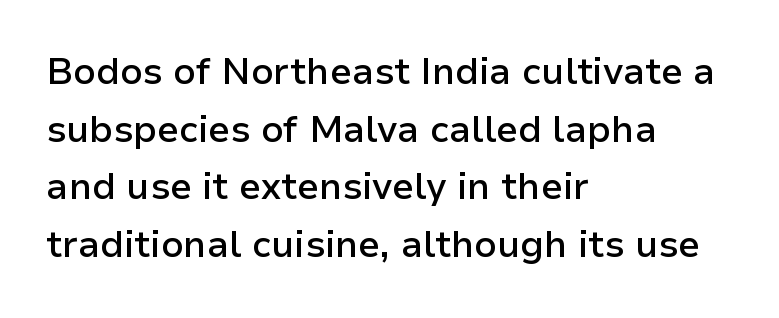
Q: Is the text bold? A: Semi-bold.
Q: Is the text italic (slanted)? A: No, it is upright.
Q: Is the typeface a serif or a sans-serif typeface? A: Sans-serif.
Q: Is the text underlined? A: No.
Q: How is the paragraph aligned? A: Left-aligned.
Q: Is the spacing between letters normal or unusually wide? A: Normal.
Q: Is the spacing between lines tight, normal or loose? A: Normal.
Q: Width (condensed, normal, or wide)? A: Normal.
Q: Stroke contrast? A: Low.
Q: x-height? A: Medium.
Q: Monospaced? A: No.
